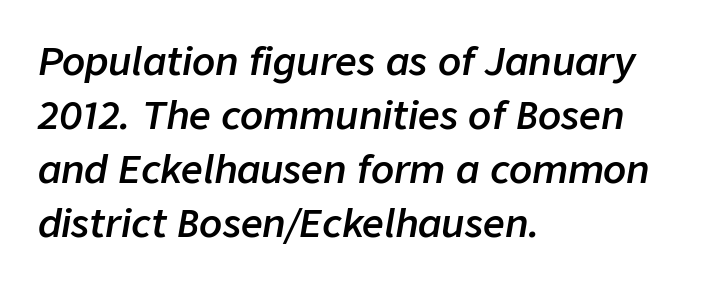
No extra tracking has been applied to these lines. A typesetter would call this leading conventional body-copy spacing. Casual observation: everything's shoved over to the left. Note the varied advance widths — an 'i' is clearly narrower than an 'm'. Check the space under the baseline: it is left empty.
